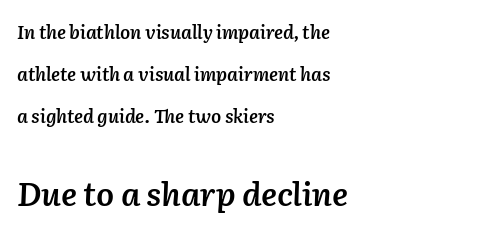
{"italic": "yes", "lean": "right", "slant_degrees": 2, "bold": "semi", "weight": "semibold", "width": "normal", "stroke_contrast": "low", "x_height": "medium", "monospaced": "no", "underline": "no", "align": "left", "line_spacing": "loose", "line_spacing_ratio": 2.33, "letter_spacing": "normal", "letter_spacing_em": 0.0, "larger_block": "second", "size_ratio": 1.78, "glyph_px": 32}
